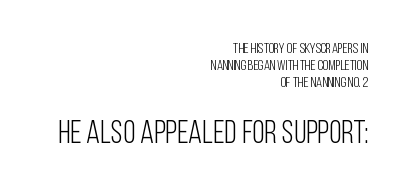
The image shows 32 px light, condensed sans-serif type, upright; set right-aligned, line spacing 1.22x, normal letter spacing, not underlined; the second (bottom) block is 2.29x larger; low stroke contrast and a large x-height.
